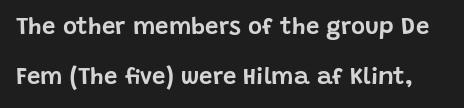
The type sits square on the baseline with zero lean. The type is set solid horizontally, with unmodified tracking. Underlining? Definitely not there. The space between consecutive lines is lavish.
